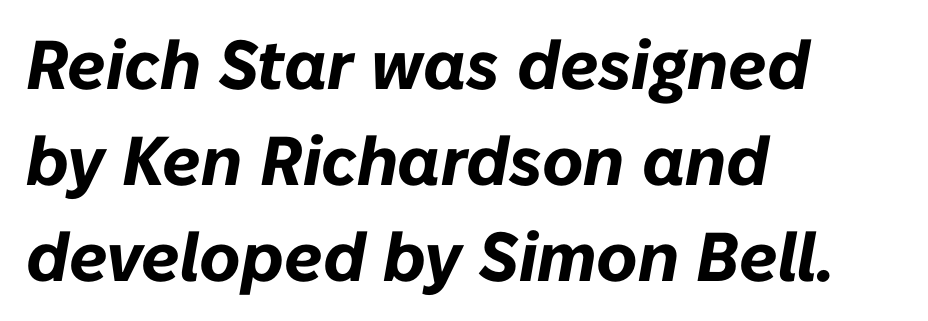
Slant detected: the letters are inclined. The rendering uses natural spacing where letterforms have individual widths. The rows are spaced the way most documents space them. You'd pick this weight for a headline — it's a proper bold. The lines are quadded left. Rule under the text: the space is simply empty.
